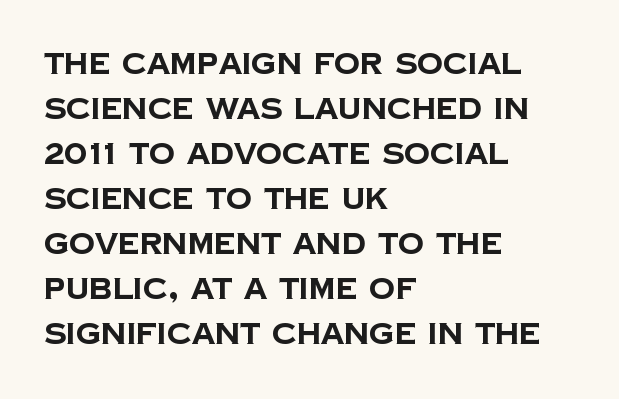
{"serif": "no", "bold": "yes", "weight": "bold", "width": "normal", "stroke_contrast": "low", "x_height": "large", "monospaced": "no", "underline": "no", "align": "left", "line_spacing": "normal", "line_spacing_ratio": 1.55, "letter_spacing": "normal", "letter_spacing_em": 0.0, "glyph_px": 29}
